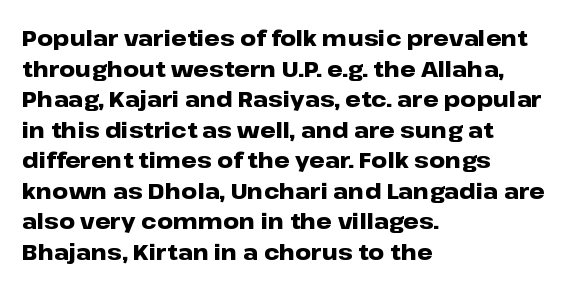
Q: Is the text bold? A: Yes.
Q: Is the text italic (slanted)? A: No, it is upright.
Q: Is the text underlined? A: No.
Q: How is the paragraph aligned? A: Left-aligned.
Q: Is the spacing between letters normal or unusually wide? A: Normal.
Q: Is the spacing between lines tight, normal or loose? A: Normal.
